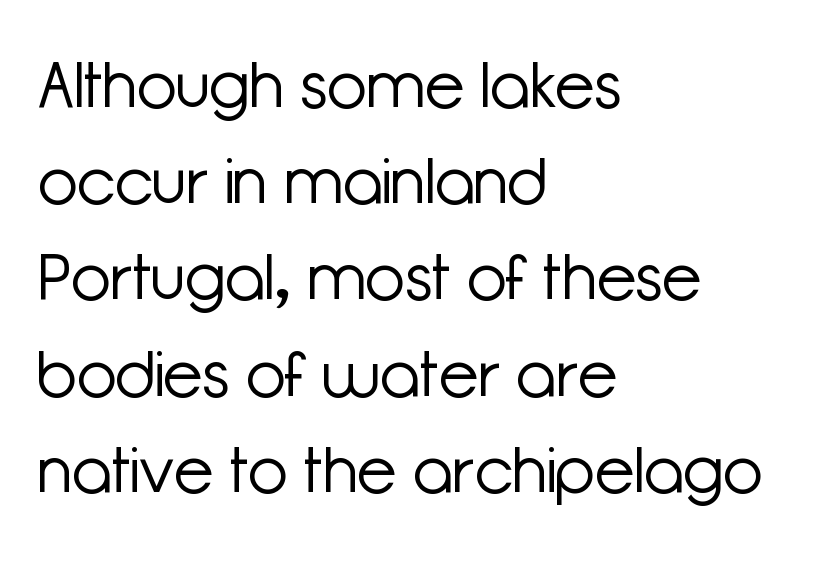
Q: Is the text bold? A: No.
Q: Is the text italic (slanted)? A: No, it is upright.
Q: Is the typeface a serif or a sans-serif typeface? A: Sans-serif.
Q: Is the text underlined? A: No.
Q: How is the paragraph aligned? A: Left-aligned.
Q: Is the spacing between letters normal or unusually wide? A: Normal.
Q: Is the spacing between lines tight, normal or loose? A: Normal.
Q: Width (condensed, normal, or wide)? A: Normal.
Q: Stroke contrast? A: Low.
Q: x-height? A: Medium.
Q: Monospaced? A: No.
